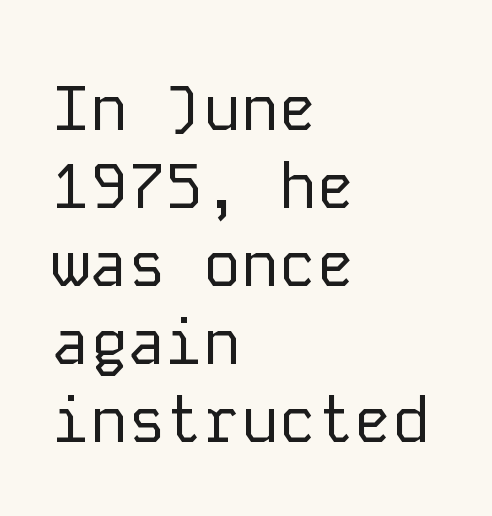
{"serif": "no", "italic": "no", "bold": "no", "weight": "regular", "width": "normal", "stroke_contrast": "low", "x_height": "medium", "monospaced": "yes", "underline": "no", "align": "left", "line_spacing_ratio": 1.24, "letter_spacing": "normal", "letter_spacing_em": 0.0, "glyph_px": 63}
